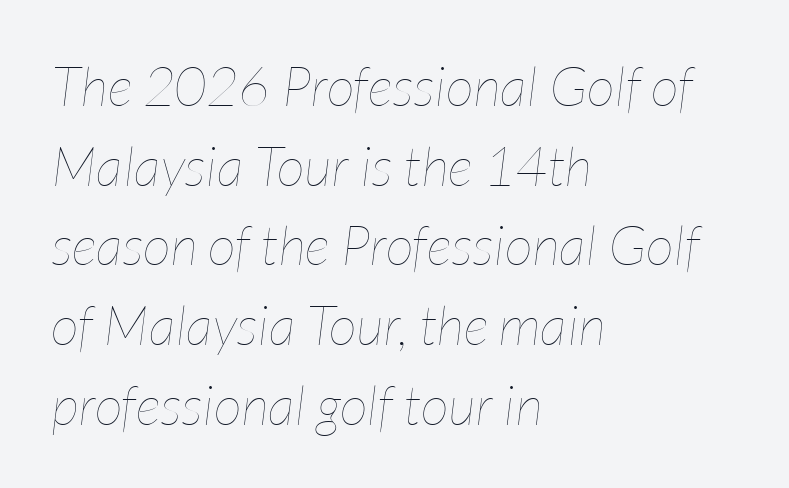
The image shows 55 px thin, condensed type, italic (leaning right); set left-aligned, normal line spacing (1.45x), normal letter spacing, not underlined; low stroke contrast and a medium x-height.
